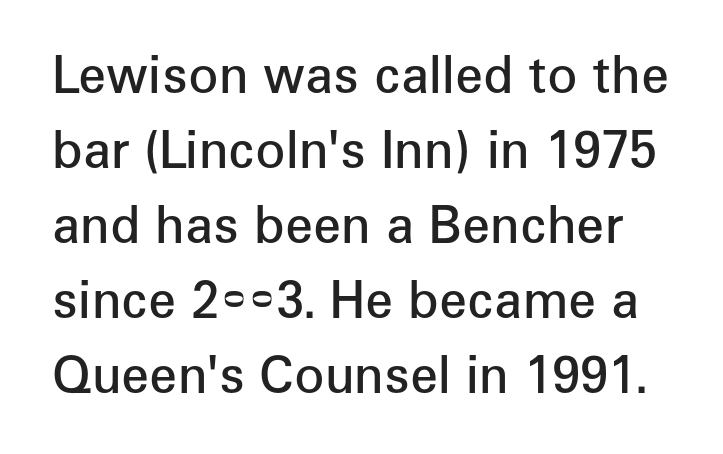
Each glyph is drawn with semibold strokes, heavier than normal yet not fully bold. You could not count columns in this text — the font is proportionally spaced. Honestly, the row spacing looks completely unremarkable. Clear beneath every line of the passage.
